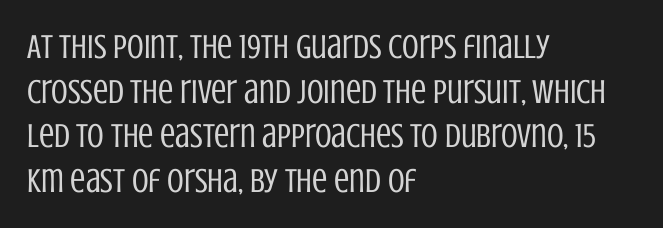
Regarding leading, the lines here are spaced in the standard way. This rendering features lettering with no underline. Heft: none added — not bold. Casual observation: everything's shoved over to the left. Does the type have serifs? No, each stem ends abruptly. Does the lettering tilt? It doesn't — this is upright.
